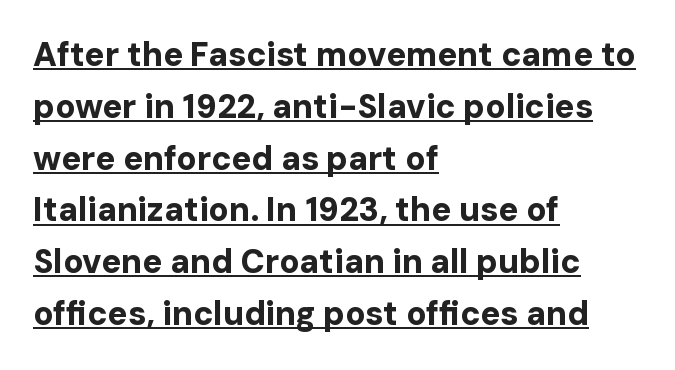
{"serif": "no", "italic": "no", "bold": "yes", "weight": "bold", "width": "normal", "stroke_contrast": "low", "x_height": "medium", "monospaced": "no", "underline": "yes", "align": "left", "line_spacing": "normal", "line_spacing_ratio": 1.57, "letter_spacing": "normal", "letter_spacing_em": 0.0, "glyph_px": 33}
